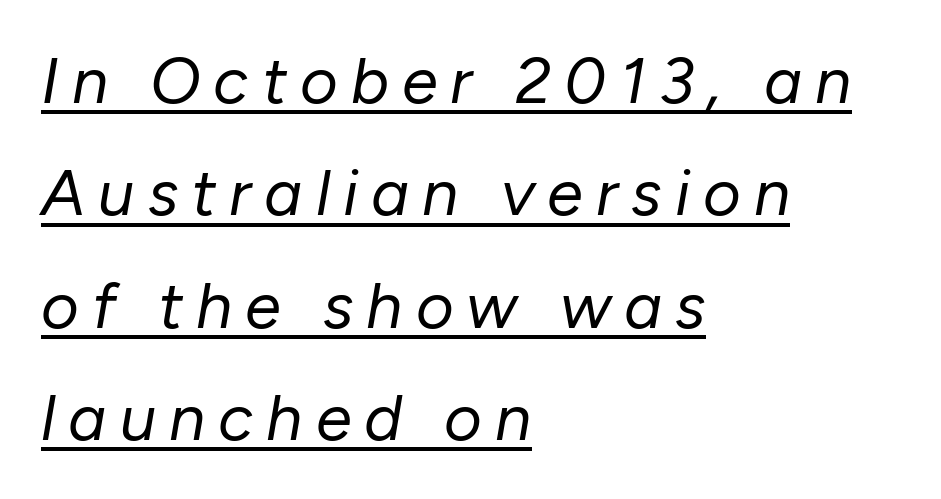
The paragraph shown leans on its left margin. The gaps between neighbouring characters are conspicuously large. Bold? No — there's no thickening of the strokes. Spacing verdict: proportional, widths tailored to each character.
